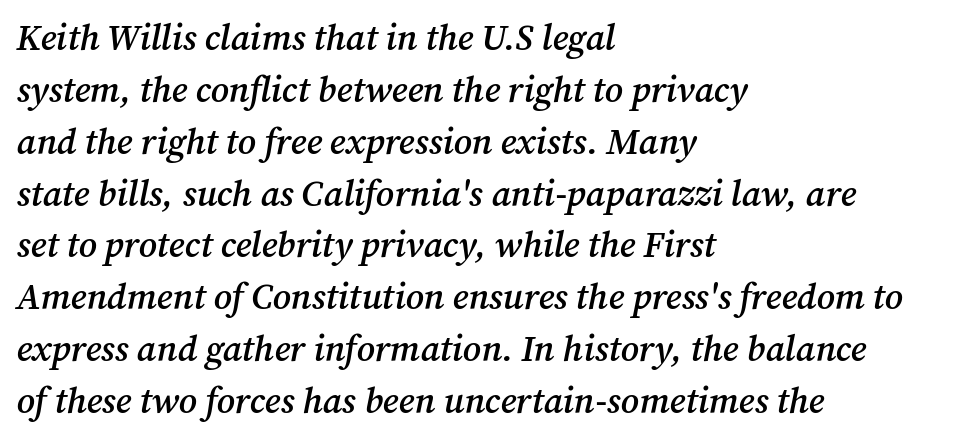
Notice the strokes are somewhat thickened but not fully heavy: this is a semibold. Proportional: the letters do not fall into vertical columns. Vertically, the passage feels balanced, rows spaced as you'd expect. Unlike a clean sans, this face finishes its strokes with serifs.
